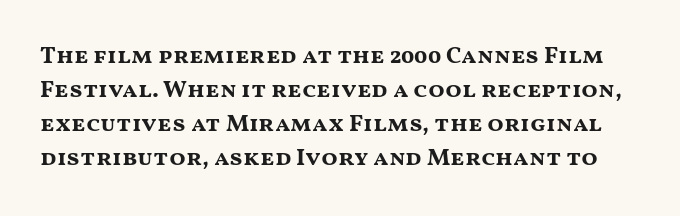
What stands out about the letter spacing? Nothing — it is the standard amount. The rendering uses a bold face; every stroke is thick and dark. How would I describe the line gaps? Plain and ordinary. It's the straight-up-and-down kind of type. Descenders are the only things crossing below the line.
